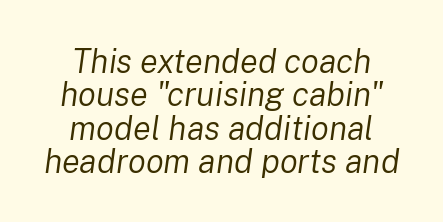
{"italic": "yes", "lean": "right", "slant_degrees": 8, "bold": "no", "weight": "regular", "width": "normal", "stroke_contrast": "low", "x_height": "medium", "monospaced": "no", "underline": "no", "align": "center", "line_spacing": "tight", "line_spacing_ratio": 1.01, "letter_spacing": "normal", "letter_spacing_em": 0.0, "glyph_px": 33}
